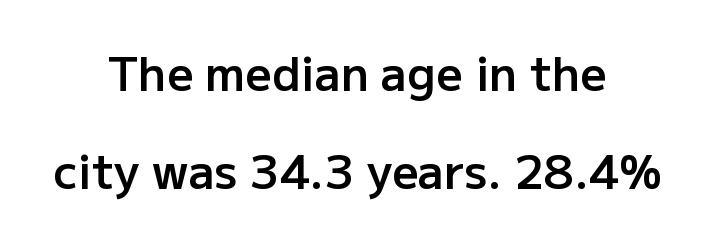
It's the straight-up-and-down kind of type. Strokes here are thickened, but only to semibold level. The face used here is rendered with its standard letterfit. A centered setting, common on invitations and titles, is used for this passage.
